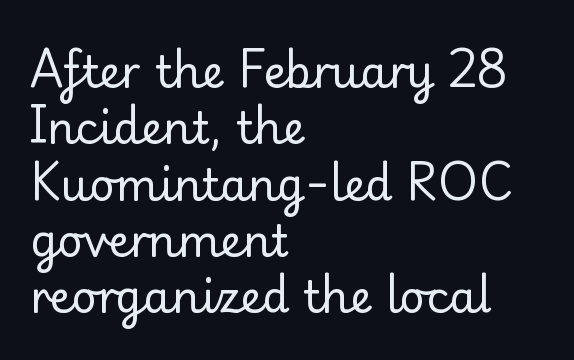
Q: Is the text bold? A: No.
Q: Is the text italic (slanted)? A: No, it is upright.
Q: Is the typeface a serif or a sans-serif typeface? A: Serif.
Q: Is the text underlined? A: No.
Q: How is the paragraph aligned? A: Left-aligned.
Q: Is the spacing between letters normal or unusually wide? A: Normal.
Q: Is the spacing between lines tight, normal or loose? A: Normal.
Q: Width (condensed, normal, or wide)? A: Normal.
Q: Stroke contrast? A: Low.
Q: x-height? A: Small.
Q: Monospaced? A: No.
